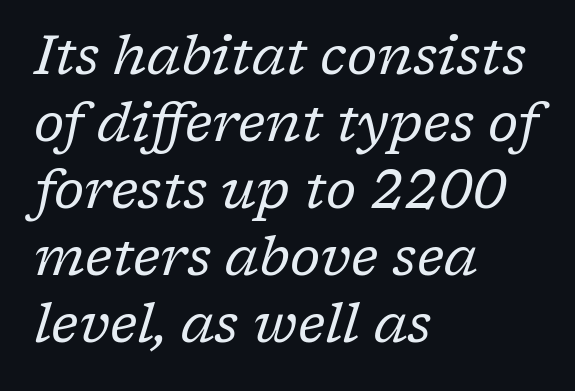
{"serif": "yes", "italic": "yes", "lean": "right", "slant_degrees": 17, "bold": "no", "weight": "regular", "width": "normal", "stroke_contrast": "low", "x_height": "medium", "monospaced": "no", "underline": "no", "align": "left", "line_spacing_ratio": 1.24, "letter_spacing": "normal", "letter_spacing_em": 0.0, "glyph_px": 54}
